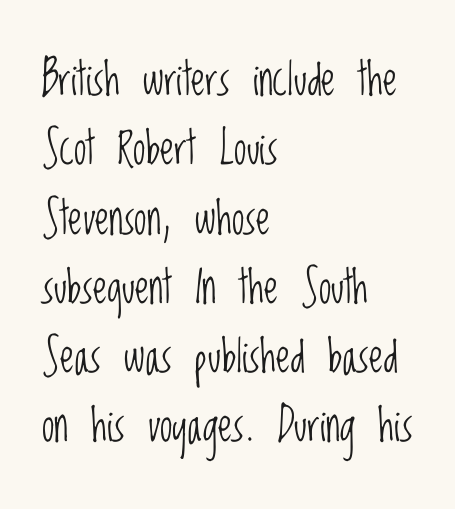
Q: Is the text bold? A: No.
Q: Is the text italic (slanted)? A: No, it is upright.
Q: Is the typeface a serif or a sans-serif typeface? A: Sans-serif.
Q: Is the text underlined? A: No.
Q: How is the paragraph aligned? A: Left-aligned.
Q: Is the spacing between letters normal or unusually wide? A: Normal.
Q: Is the spacing between lines tight, normal or loose? A: Normal.
Q: Width (condensed, normal, or wide)? A: Condensed.
Q: Stroke contrast? A: Low.
Q: x-height? A: Large.
Q: Monospaced? A: No.
